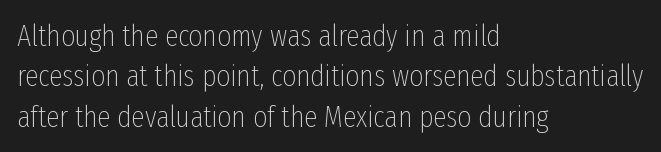
{"serif": "no", "italic": "no", "bold": "no", "weight": "thin", "width": "condensed", "stroke_contrast": "low", "x_height": "medium", "monospaced": "no", "underline": "no", "align": "left", "line_spacing": "normal", "line_spacing_ratio": 1.35, "letter_spacing": "normal", "letter_spacing_em": 0.0, "glyph_px": 30}
